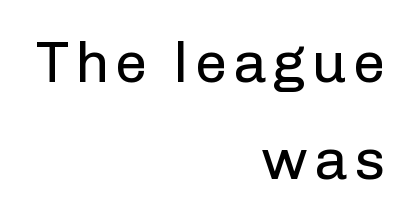
The image shows 58 px regular-weight sans-serif type, upright; set right-aligned, normal line spacing (1.68x), not underlined; low stroke contrast and a medium x-height.
